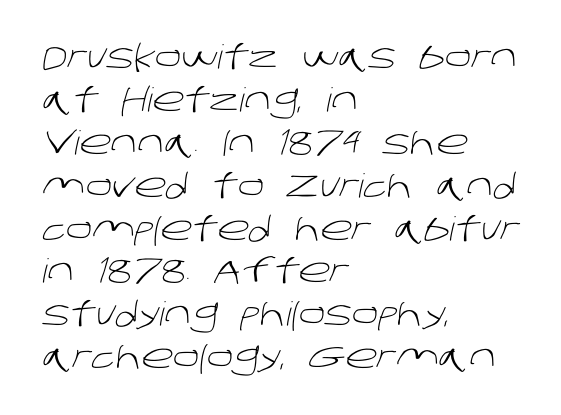
The image shows 33 px light sans-serif type; set left-aligned, normal line spacing (1.3x), normal letter spacing, not underlined; low stroke contrast and a large x-height.
